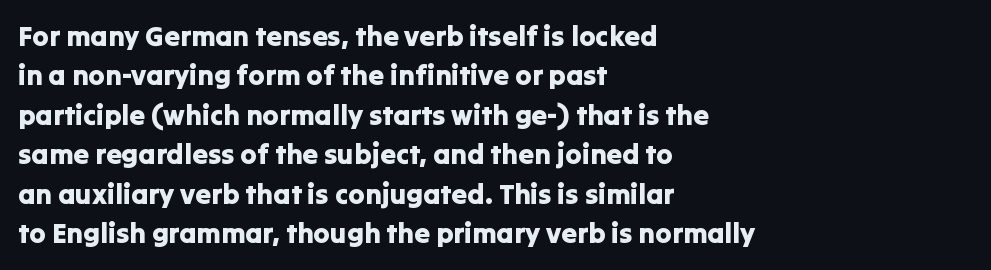
The line texture is even and compact thanks to regular tracking. Note the varied advance widths — an 'i' is clearly narrower than an 'm'. The foot of each line stays bare and open. Serifs: no, the terminals of the letterforms are clean. Compared with typical paragraphs, the rows here are spaced about the same.
